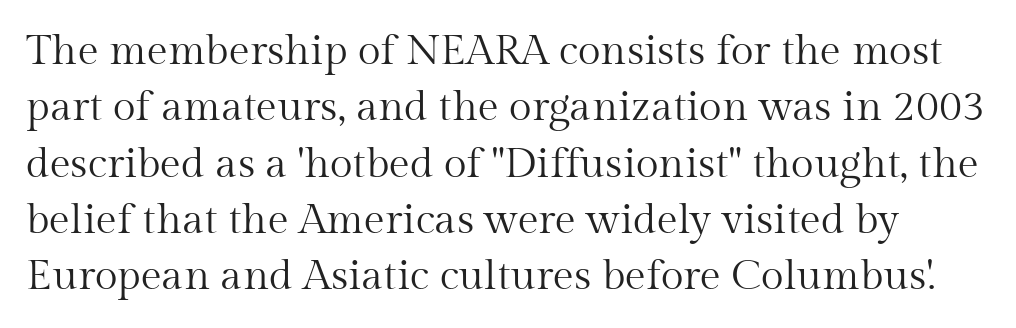
The image shows 42 px regular-weight serif type, upright; set normal line spacing (1.34x), normal letter spacing, not underlined; medium stroke contrast and a medium x-height.
